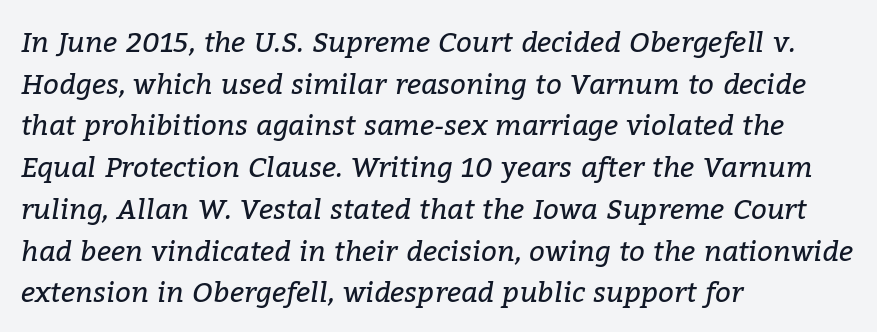
Q: Is the text bold? A: No.
Q: Is the text italic (slanted)? A: Yes, it leans right by about 9 degrees.
Q: Is the typeface a serif or a sans-serif typeface? A: Serif.
Q: Is the text underlined? A: No.
Q: How is the paragraph aligned? A: Left-aligned.
Q: Is the spacing between letters normal or unusually wide? A: Normal.
Q: Is the spacing between lines tight, normal or loose? A: Normal.
Q: Width (condensed, normal, or wide)? A: Normal.
Q: Stroke contrast? A: Low.
Q: x-height? A: Medium.
Q: Monospaced? A: No.
